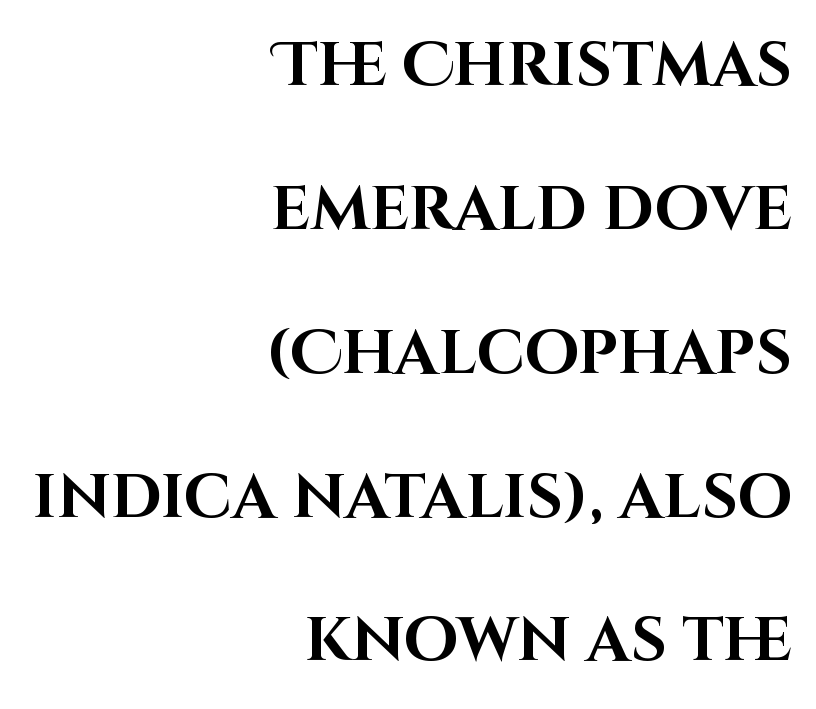
The image shows 62 px bold sans-serif type, upright; set right-aligned, loose line spacing (2.32x), normal letter spacing, not underlined; high stroke contrast and a large x-height.
